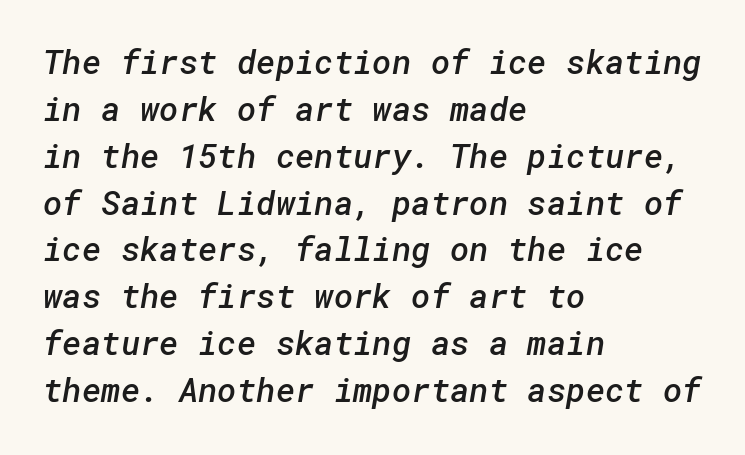
Just letters on the line, the space beneath them empty. Each line starts at the same left margin while the right side varies. Regular leading. How are the letters spaced? Ordinarily, with no added tracking. A semibold gives these letters moderate extra thickness, short of bold.
